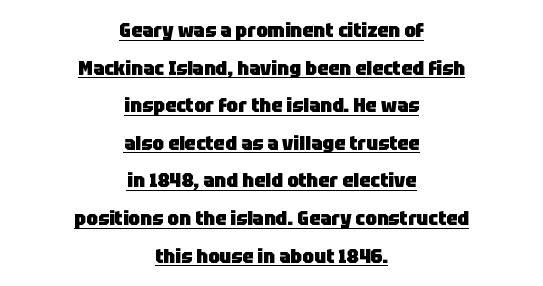
The image shows 20 px bold type, upright; set centered, line spacing 1.88x, normal letter spacing, underlined.
